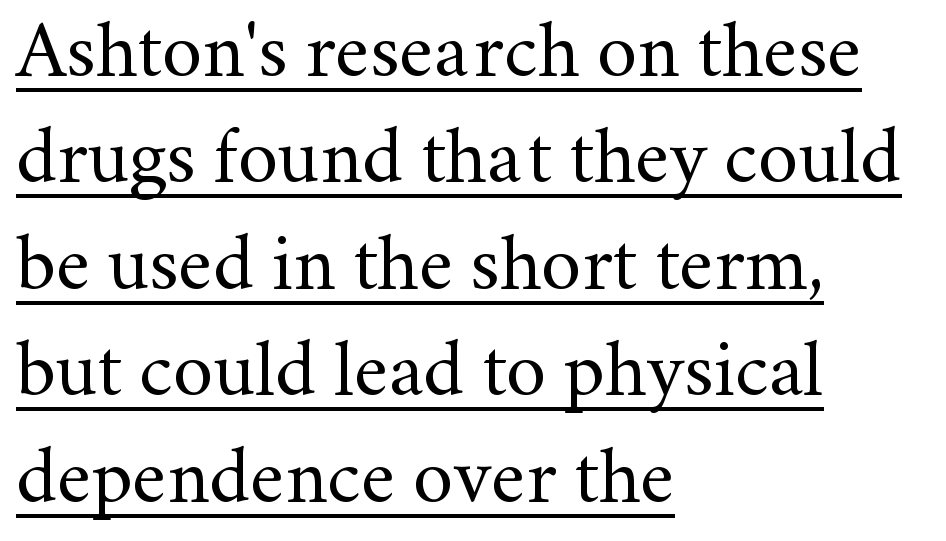
In terms of letterspacing, this is plain default setting. Every row of glyphs begins at an identical x-position on the left. The line-height multiplier appears to be the usual default. Designer's note — italics off, roman on. Beneath each row of characters lies a ruled line.
